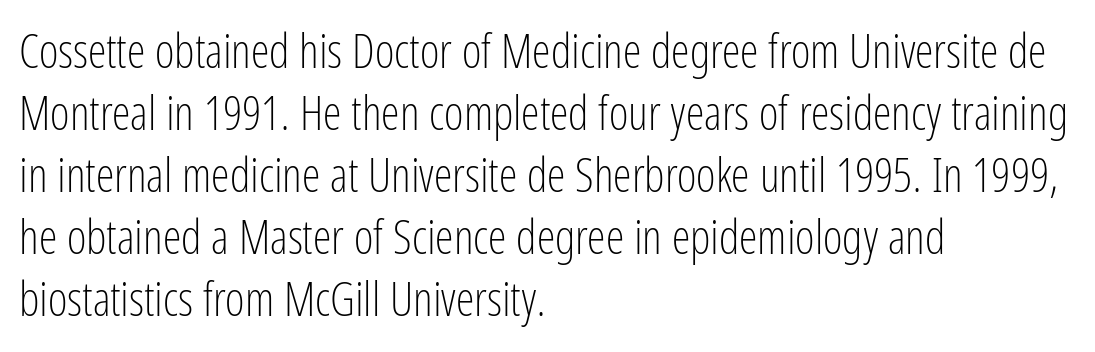
Tracking value appears to be zero — textbook default spacing. A roman cut, with each character standing at attention. Nobody drew a line under any word here. Summary of vertical rhythm: regular, with standard interline spacing. Spacing verdict: proportional, widths tailored to each character. This sample is left-justified, so line endings fall wherever the words run out.
